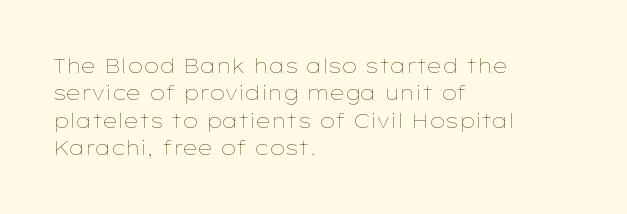
The image shows 20 px text type, upright; set left-aligned, normal line spacing (1.37x), normal letter spacing, not underlined.
